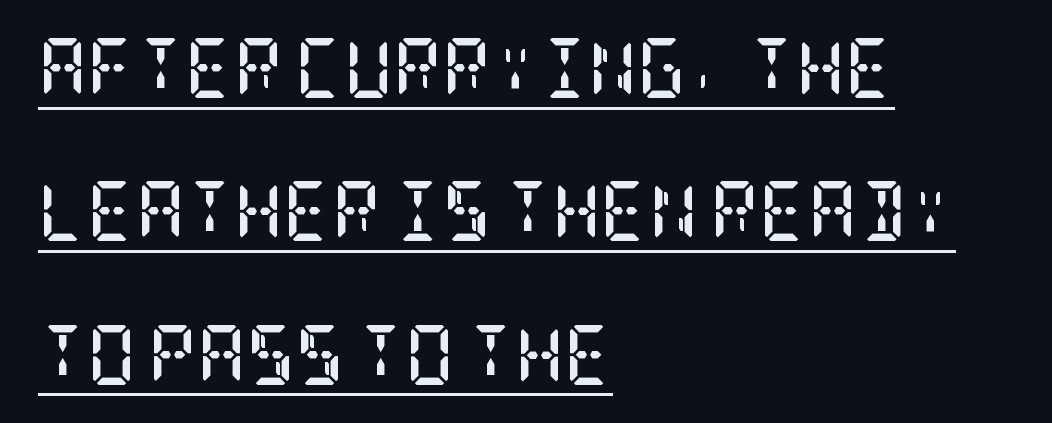
Q: Is the text bold? A: Yes.
Q: Is the text italic (slanted)? A: No, it is upright.
Q: Is the typeface a serif or a sans-serif typeface? A: Serif.
Q: Is the text underlined? A: Yes.
Q: How is the paragraph aligned? A: Left-aligned.
Q: Is the spacing between letters normal or unusually wide? A: Normal.
Q: Is the spacing between lines tight, normal or loose? A: Loose.
Q: Width (condensed, normal, or wide)? A: Condensed.
Q: Stroke contrast? A: Low.
Q: x-height? A: Large.
